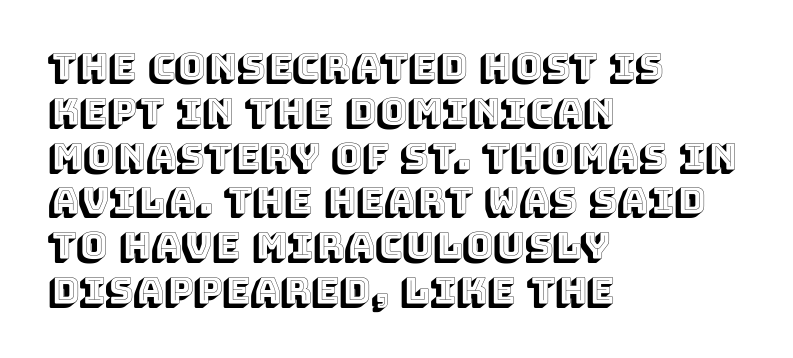
The line texture is even and compact thanks to regular tracking. Posture: straight, roman, zero tilt. Words float on clear page, feet unadorned. The face used here is proportionally spaced, like ordinary book or web type. Every row of glyphs begins at an identical x-position on the left.
